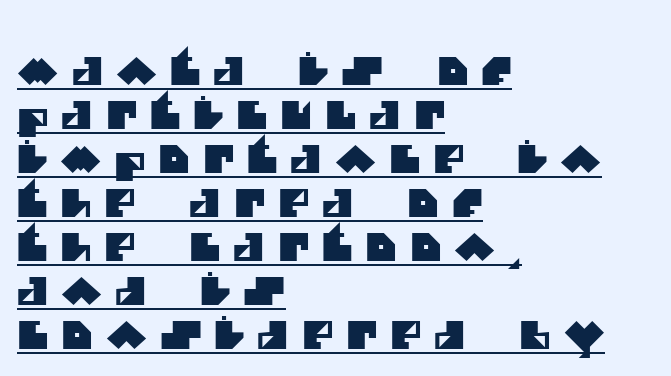
This is underlined copy, the kind a proofreader might mark for attention. Proportional: the letters do not fall into vertical columns. The rendering shows plain stroke endings on the letterforms — a sans-serif design. Which margin do the lines hug? The left one — the right edge is uneven. The horizontal fit of the characters is loose and conspicuously gappy.
